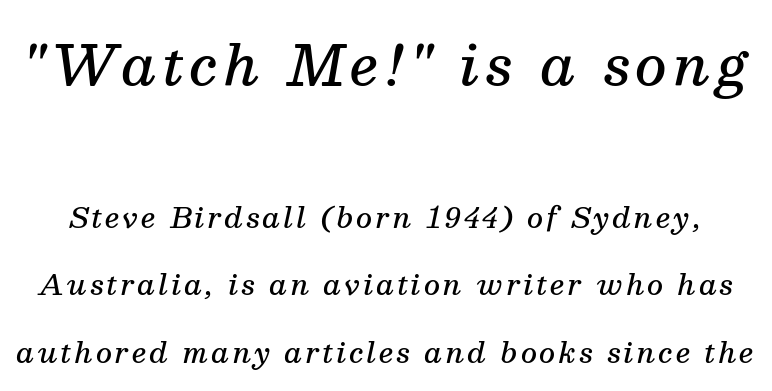
Q: Is the text bold? A: Semi-bold.
Q: Is the text italic (slanted)? A: Yes, it leans right by about 13 degrees.
Q: Is the typeface a serif or a sans-serif typeface? A: Serif.
Q: Is the text underlined? A: No.
Q: Is the spacing between lines tight, normal or loose? A: Loose.
Q: Which block of text is set in a larger size, the first (top) or the second (bottom)? A: The first (top) one.
Q: Width (condensed, normal, or wide)? A: Normal.
Q: Stroke contrast? A: Medium.
Q: x-height? A: Medium.
Q: Monospaced? A: No.
